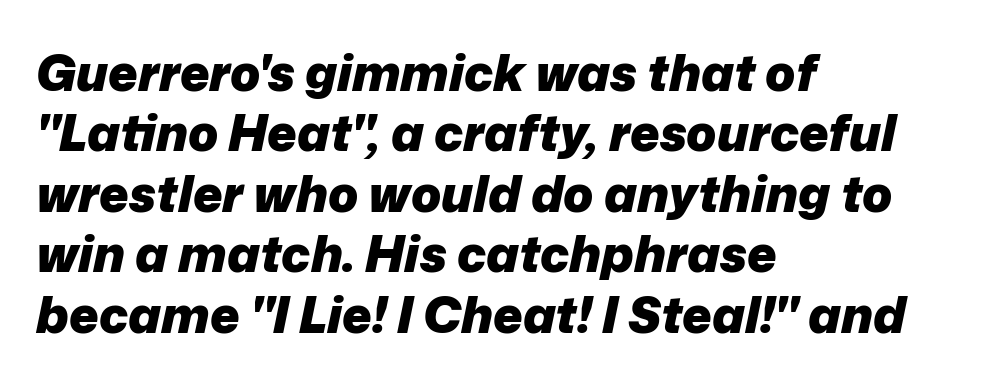
{"italic": "yes", "lean": "right", "slant_degrees": 12, "bold": "yes", "weight": "heavy", "width": "normal", "stroke_contrast": "low", "x_height": "medium", "monospaced": "no", "underline": "no", "align": "left", "line_spacing_ratio": 1.21, "letter_spacing": "normal", "letter_spacing_em": 0.0, "glyph_px": 50}
